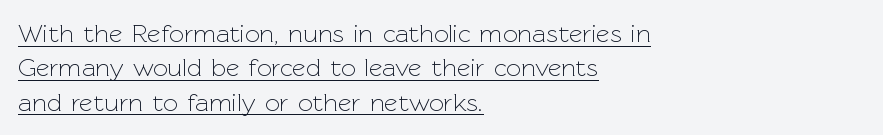
{"italic": "no", "bold": "no", "underline": "yes", "align": "left", "line_spacing": "normal", "line_spacing_ratio": 1.32, "letter_spacing": "normal", "letter_spacing_em": 0.0, "glyph_px": 26}
